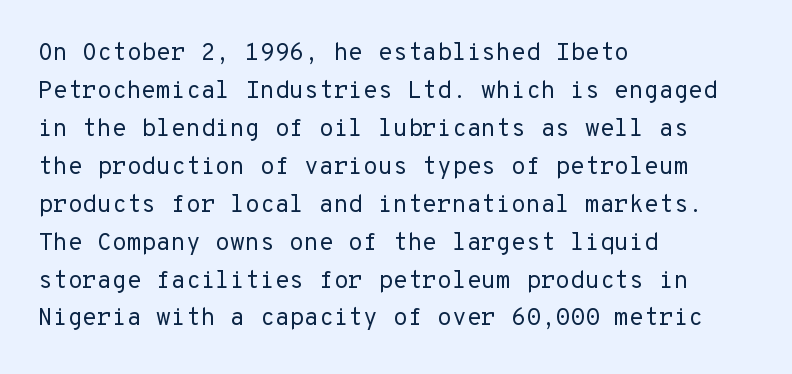
The image shows 24 px text type, upright; set left-aligned, normal line spacing (1.58x), normal letter spacing, not underlined.
